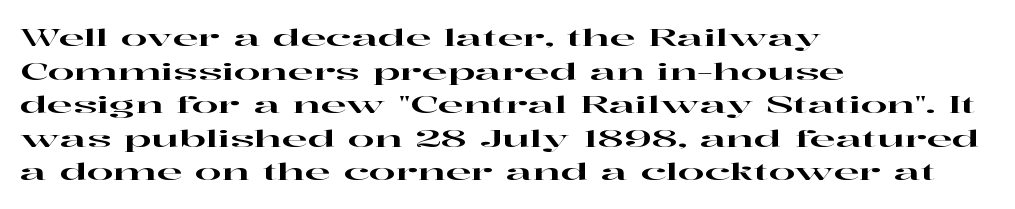
Leading matches the norm, producing a regular column. Every stem runs plumb, perpendicular to the baseline. Underline: absent. In CSS terms this would be text-align: left. Here the glyphs are tracked normally, forming tight word shapes.
